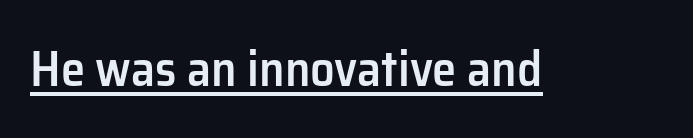
Does extra space separate the letters? No, they use regular spacing. In designer terms, the underline attribute is active on this setting. Is there any slant? The stems are plumb. Here the designer chose a conventional face with non-uniform glyph widths.
